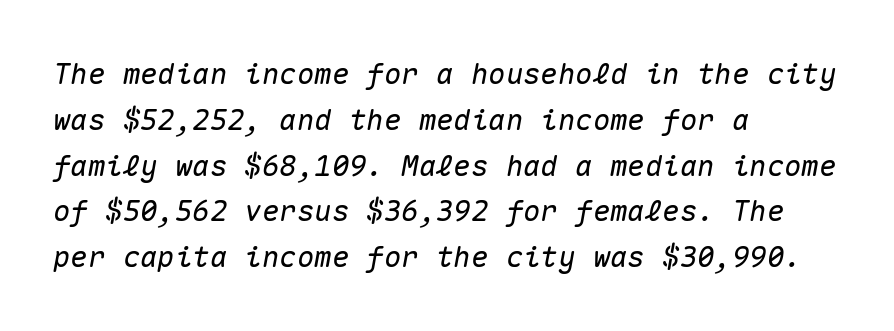
The image shows 29 px text type, italic (leaning right), monospaced; set left-aligned, normal line spacing (1.58x), normal letter spacing, not underlined; medium stroke contrast and a medium x-height.
